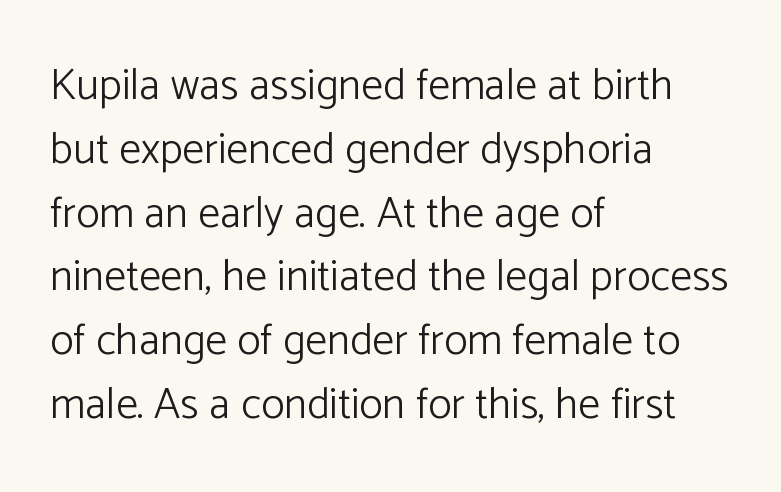
Descenders are the only things crossing below the line. This sample uses plain, unmodified letter spacing. Spacing verdict: proportional, widths tailored to each character. A typesetter would mark this as roman, not italic. In CSS terms this would be text-align: left.
